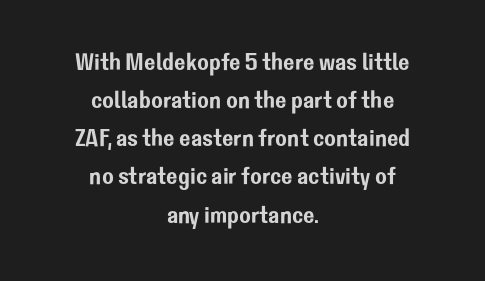
The image shows 24 px text type, upright; set centered, normal line spacing (1.59x), normal letter spacing, not underlined.
